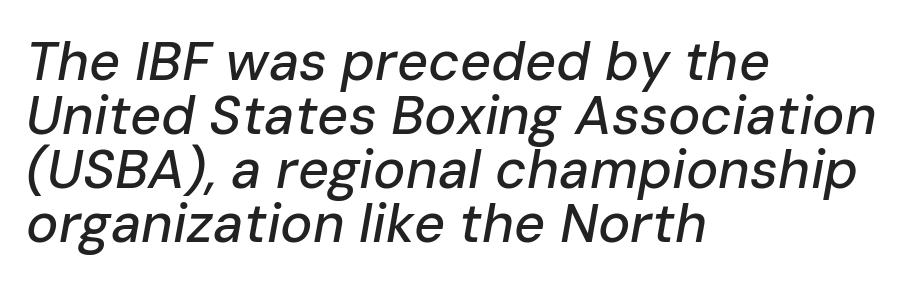
Summary of vertical rhythm: compact, with narrow interline spacing. The passage shown has conventional tracking throughout. Spacing verdict: proportional, widths tailored to each character. Check under the words: just untouched page.
